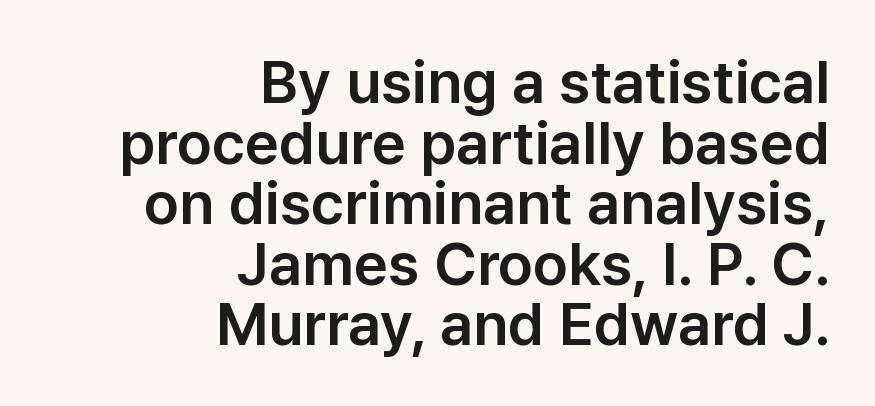
A student would call this right alignment; a typographer would say flush right, rag left. In terms of letterform style, serifs are entirely absent. Do the characters align in a grid? No, the font is proportional. Tracking value appears to be zero — textbook default spacing. If you measured baseline to baseline, you'd find a short distance.
